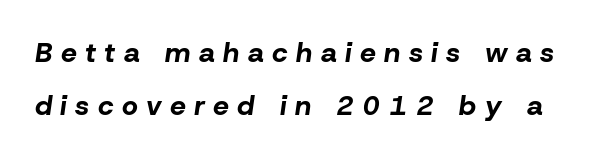
Students, note that the glyphs here are deliberately spaced far apart. The gap between lines stays unmarked. The strokes are fattened all the way to bold. Note the varied advance widths — an 'i' is clearly narrower than an 'm'. Rendered with sloped, italic letterforms.
